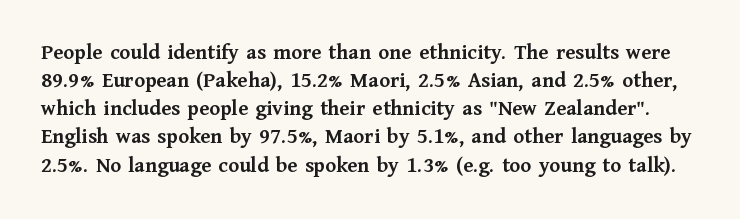
Q: Is the text bold? A: Yes.
Q: Is the text italic (slanted)? A: No, it is upright.
Q: Is the text underlined? A: No.
Q: Is the spacing between letters normal or unusually wide? A: Normal.
Q: Is the spacing between lines tight, normal or loose? A: Normal.
